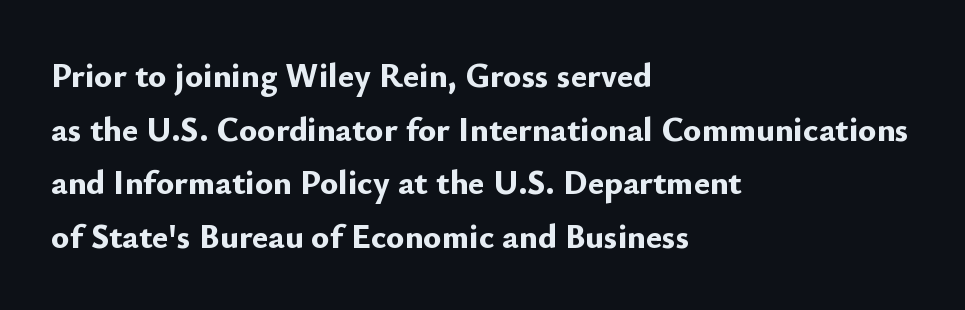
How would I describe the line gaps? Plain and ordinary. Thick stems and heavy bowls — unmistakably bold. Plain, unruled lines of type. What kind of face is this? One without serifs — a sans.
